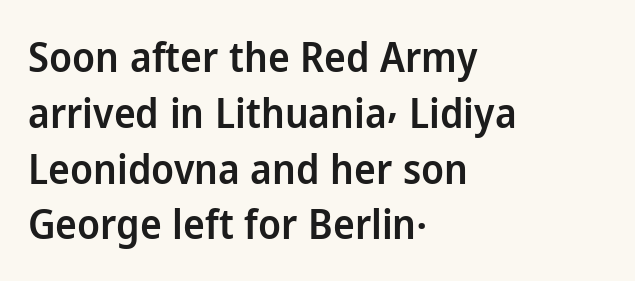
The image shows 41 px semibold sans-serif type, upright; set left-aligned, normal line spacing (1.36x), normal letter spacing, not underlined; low stroke contrast and a medium x-height.
